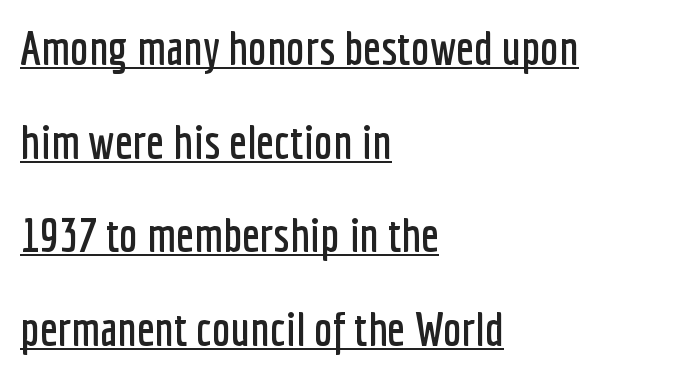
The image shows 47 px condensed sans-serif type, upright; set left-aligned, loose line spacing (1.99x), normal letter spacing, underlined; low stroke contrast and a medium x-height.
